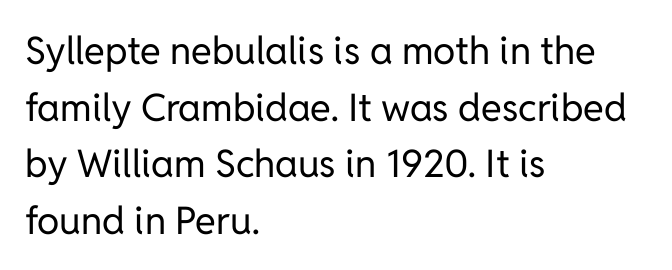
The passage shown is typed in a proportional face where columns would drift. Leftover space on each line is placed entirely after the last word. Is this a heavy cut? Hardly; it is regular or lighter. The baseline area is clear. No italicization has been applied; the sample stays upright. The glyphs in this specimen are sans serif.
